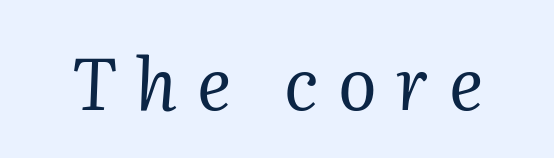
Looks like regular typesetting: each glyph gets only the width it needs. The rendering applies a slant to the glyphs. The characters display serif detailing at their extremities. The letters look calm and open, with moderate or lighter stems. Between one letter and the next there's a generous, obvious gap.
